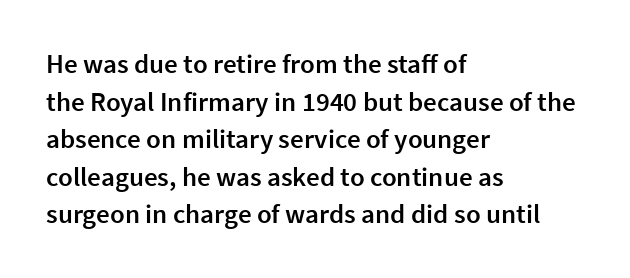
{"italic": "no", "bold": "semi", "underline": "no", "align": "left", "line_spacing": "normal", "line_spacing_ratio": 1.39, "letter_spacing": "normal", "letter_spacing_em": 0.0, "glyph_px": 27}
